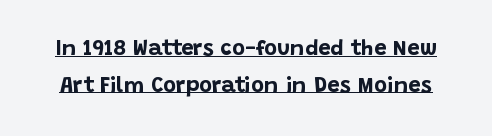
These characters rest on top of a visible drawn line. Rendered with straight, roman letterforms. The letters sit at their default tracking, neither squeezed nor spread. The sample has been set heavy, in full bold. The rendering uses a moderate line-height, typical for paragraphs.
